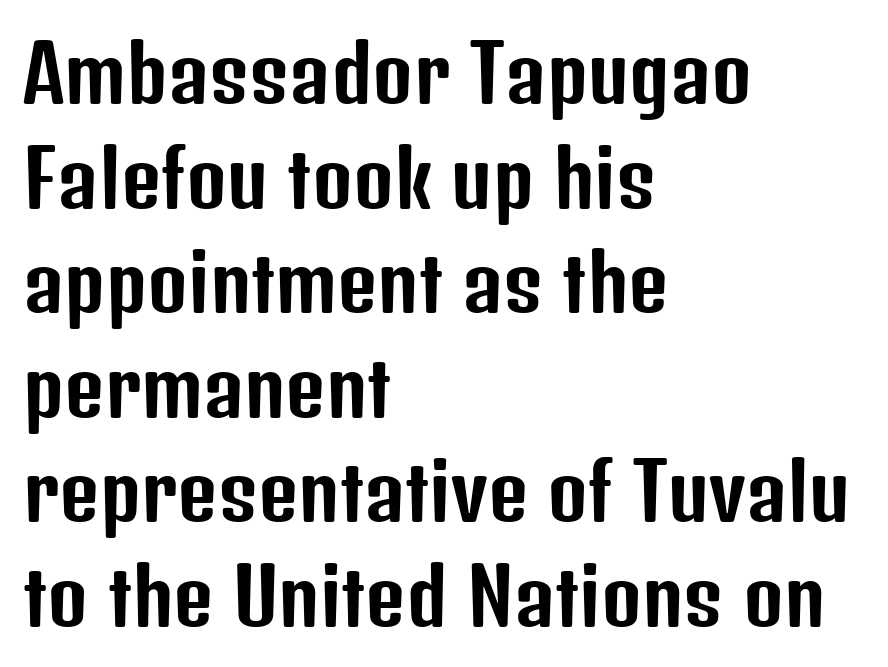
The image shows 78 px condensed sans-serif type, upright; set left-aligned, normal line spacing (1.34x), normal letter spacing, not underlined; low stroke contrast and a medium x-height.
